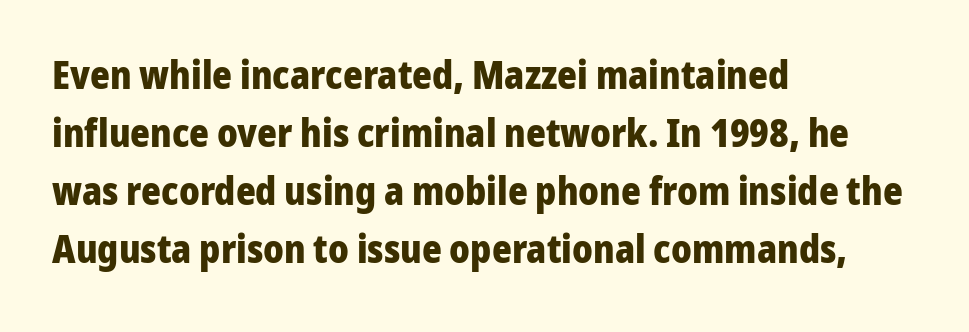
{"serif": "no", "italic": "no", "bold": "yes", "weight": "heavy", "width": "normal", "stroke_contrast": "low", "x_height": "medium", "monospaced": "no", "underline": "no", "align": "left", "line_spacing": "normal", "line_spacing_ratio": 1.53, "letter_spacing": "normal", "letter_spacing_em": 0.0, "glyph_px": 38}
